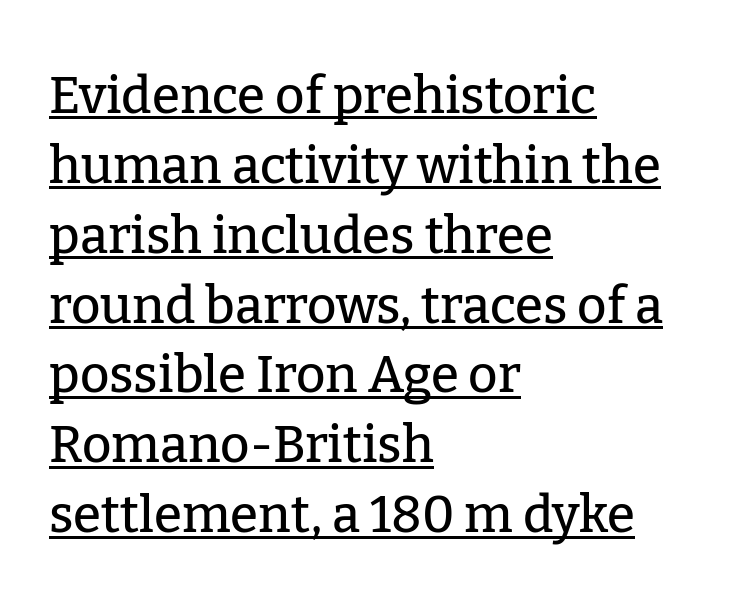
{"serif": "yes", "italic": "no", "width": "normal", "stroke_contrast": "low", "x_height": "medium", "monospaced": "no", "underline": "yes", "align": "left", "line_spacing": "normal", "line_spacing_ratio": 1.37, "letter_spacing": "normal", "letter_spacing_em": 0.0, "glyph_px": 51}
